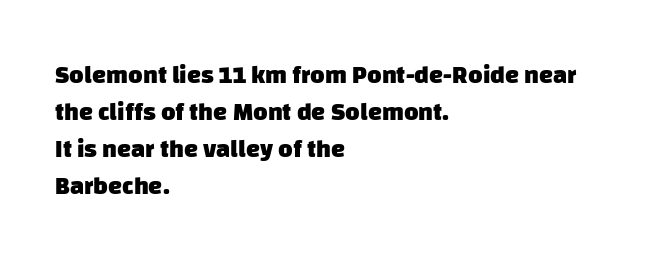
Q: Is the text bold? A: Yes.
Q: Is the text underlined? A: No.
Q: How is the paragraph aligned? A: Left-aligned.
Q: Is the spacing between letters normal or unusually wide? A: Normal.
Q: Is the spacing between lines tight, normal or loose? A: Normal.
